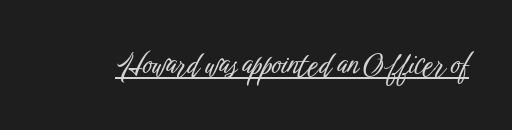
{"serif": "no", "width": "condensed", "stroke_contrast": "low", "x_height": "medium", "monospaced": "no", "underline": "yes", "letter_spacing": "normal", "letter_spacing_em": 0.0, "glyph_px": 30}
